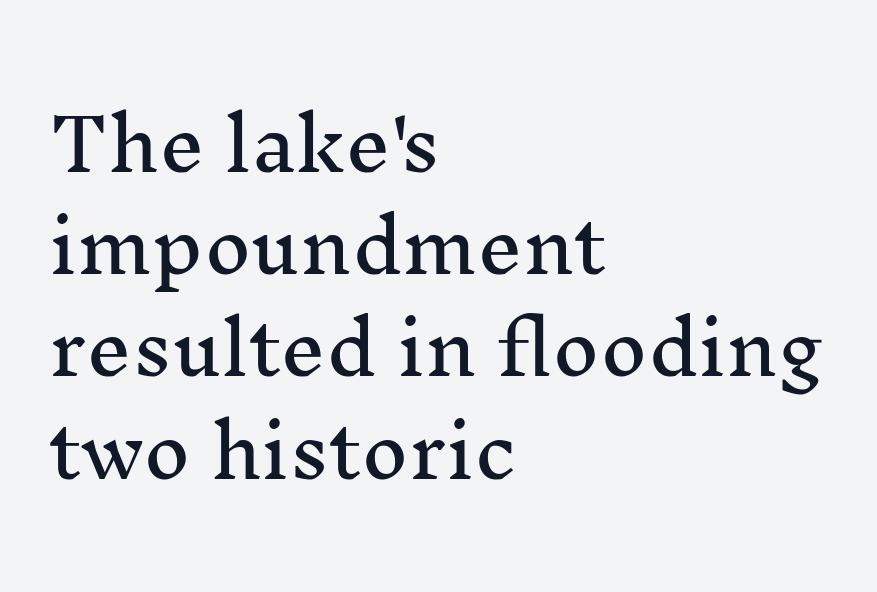
Q: Is the text italic (slanted)? A: No, it is upright.
Q: Is the typeface a serif or a sans-serif typeface? A: Serif.
Q: Is the text underlined? A: No.
Q: How is the paragraph aligned? A: Left-aligned.
Q: Is the spacing between letters normal or unusually wide? A: Normal.
Q: Is the spacing between lines tight, normal or loose? A: Normal.
Q: Width (condensed, normal, or wide)? A: Normal.
Q: Stroke contrast? A: Medium.
Q: x-height? A: Medium.
Q: Monospaced? A: No.
